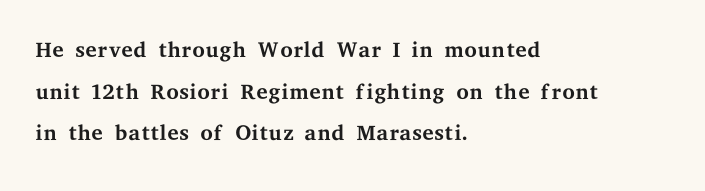
The image shows 32 px regular-weight, wide serif type, upright; set left-aligned, normal line spacing (1.3x), normal letter spacing, not underlined; medium stroke contrast and a medium x-height.
